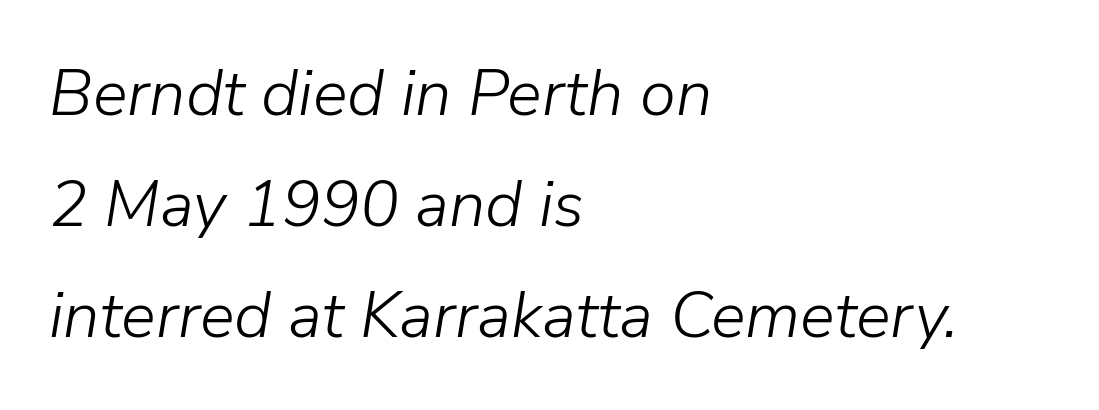
{"italic": "yes", "lean": "right", "slant_degrees": 9, "bold": "no", "weight": "light", "width": "normal", "stroke_contrast": "low", "x_height": "medium", "monospaced": "no", "underline": "no", "align": "left", "line_spacing_ratio": 1.71, "letter_spacing": "normal", "letter_spacing_em": 0.0, "glyph_px": 65}
